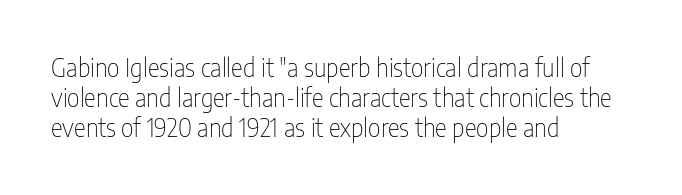
In terms of posture, this sample is upright. The rendering keeps characters at their native spacing. Caption: face not bold, strokes unweighted. The string is rendered with underlining switched off. Horizontal alignment here is leftward, the default for most running prose.
